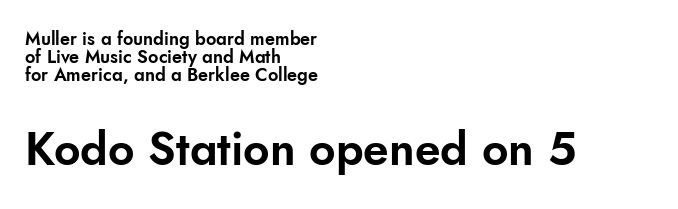
{"serif": "no", "italic": "no", "width": "normal", "stroke_contrast": "low", "x_height": "small", "monospaced": "no", "underline": "no", "align": "left", "line_spacing": "tight", "line_spacing_ratio": 0.99, "letter_spacing": "normal", "letter_spacing_em": 0.0, "larger_block": "second", "size_ratio": 2.56, "glyph_px": 46}
